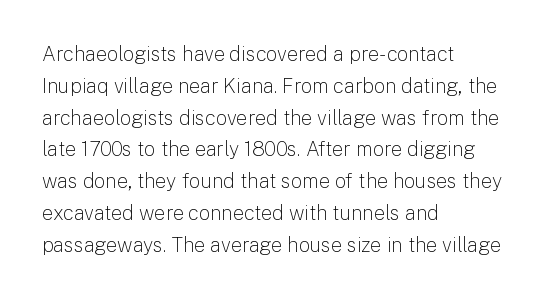
{"italic": "no", "bold": "no", "underline": "no", "align": "left", "line_spacing": "normal", "line_spacing_ratio": 1.59, "letter_spacing": "normal", "letter_spacing_em": 0.0, "glyph_px": 20}
